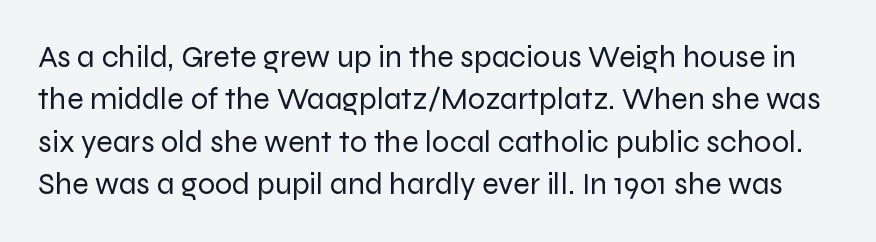
{"serif": "no", "italic": "no", "bold": "no", "weight": "regular", "width": "normal", "stroke_contrast": "low", "x_height": "medium", "monospaced": "no", "underline": "no", "line_spacing": "normal", "line_spacing_ratio": 1.37, "letter_spacing": "normal", "letter_spacing_em": 0.0, "glyph_px": 31}
